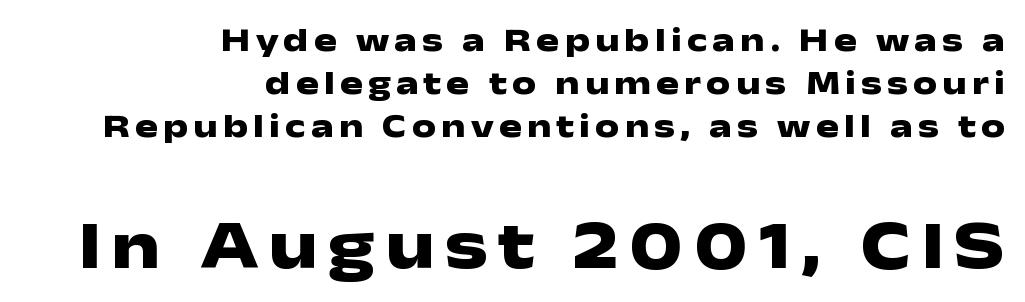
Does the copy run flush right? Yes — the right margin is perfectly even. Character size in the trailing block exceeds that of the leading block. Serif or sans? Sans — the stroke terminals are bare. Italic? Not at all — the glyphs are vertical. Note the varied advance widths — an 'i' is clearly narrower than an 'm'. Weight: bold.
